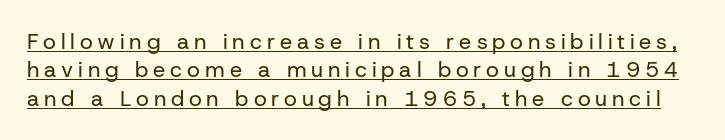
Q: Is the text bold? A: No.
Q: Is the text italic (slanted)? A: No, it is upright.
Q: Is the text underlined? A: Yes.
Q: Is the spacing between letters normal or unusually wide? A: Unusually wide.
Q: Is the spacing between lines tight, normal or loose? A: Normal.
